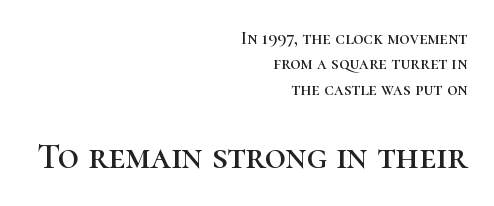
Q: Is the text italic (slanted)? A: No, it is upright.
Q: Is the typeface a serif or a sans-serif typeface? A: Serif.
Q: Is the text underlined? A: No.
Q: How is the paragraph aligned? A: Right-aligned.
Q: Is the spacing between letters normal or unusually wide? A: Normal.
Q: Is the spacing between lines tight, normal or loose? A: Normal.
Q: Which block of text is set in a larger size, the first (top) or the second (bottom)? A: The second (bottom) one.
Q: Width (condensed, normal, or wide)? A: Normal.
Q: Stroke contrast? A: High.
Q: x-height? A: Medium.
Q: Monospaced? A: No.
